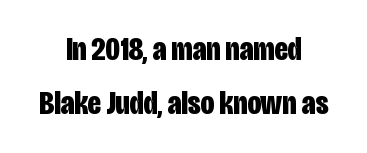
The image shows 34 px bold, condensed sans-serif type, upright; set centered, normal line spacing (1.59x), normal letter spacing, not underlined; low stroke contrast and a large x-height.
